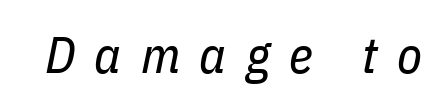
A typesetter would mark this as italic. No word sits above an underline. You could not count columns in this text — the font is proportionally spaced. In terms of letterspacing, this is a distinctly airy, spread setting. Weight class: somewhere from thin through regular.
